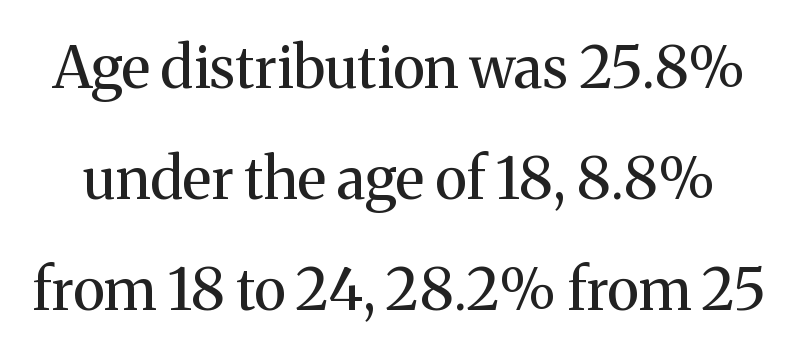
Q: Is the text bold? A: No.
Q: Is the text italic (slanted)? A: No, it is upright.
Q: Is the typeface a serif or a sans-serif typeface? A: Serif.
Q: Is the text underlined? A: No.
Q: Is the spacing between letters normal or unusually wide? A: Normal.
Q: Is the spacing between lines tight, normal or loose? A: Loose.
Q: Width (condensed, normal, or wide)? A: Normal.
Q: Stroke contrast? A: Medium.
Q: x-height? A: Medium.
Q: Monospaced? A: No.
